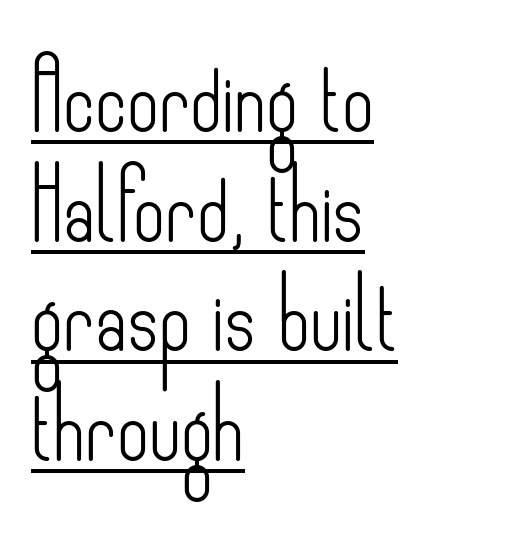
The image shows 69 px light, condensed sans-serif type, upright; set left-aligned, normal line spacing (1.59x), normal letter spacing, underlined; low stroke contrast and a small x-height.
